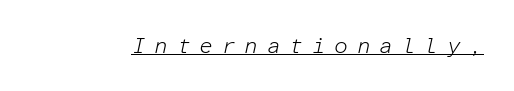
Students, observe the line beneath the letters — that is underlining. Heaviness? Minimal to ordinary, like unemphasized prose. Quick note: italic. Between one letter and the next there's a generous, obvious gap.
